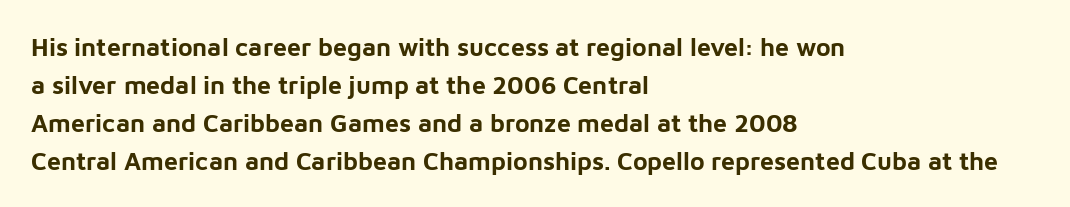
The image shows 25 px bold type, upright; set left-aligned, normal line spacing (1.52x), normal letter spacing, not underlined.
